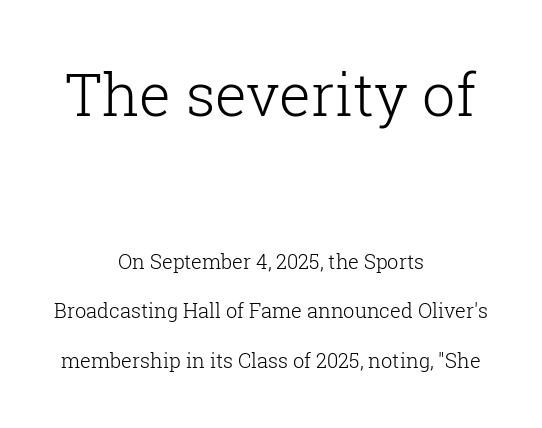
The image shows 59 px light serif type, upright; set centered, loose line spacing (2.48x), normal letter spacing, not underlined; the first (top) block is 2.95x larger; low stroke contrast and a medium x-height.
